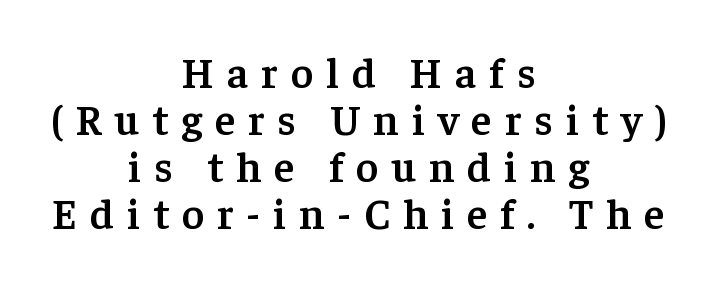
Q: Is the text bold? A: Semi-bold.
Q: Is the text italic (slanted)? A: No, it is upright.
Q: Is the typeface a serif or a sans-serif typeface? A: Serif.
Q: Is the text underlined? A: No.
Q: How is the paragraph aligned? A: Centered.
Q: Is the spacing between letters normal or unusually wide? A: Unusually wide.
Q: Is the spacing between lines tight, normal or loose? A: Tight.
Q: Width (condensed, normal, or wide)? A: Normal.
Q: Stroke contrast? A: Low.
Q: x-height? A: Medium.
Q: Monospaced? A: No.
